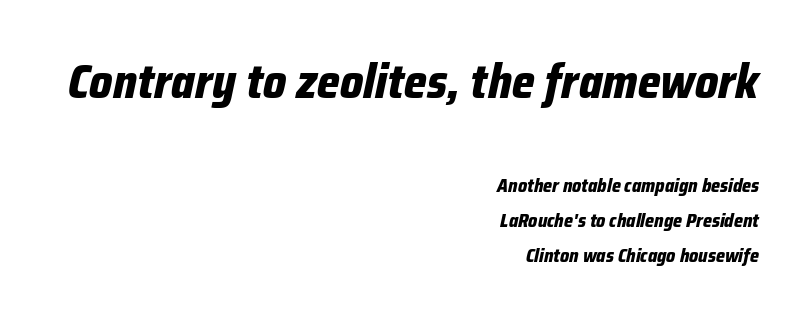
The image shows 48 px bold, condensed type, italic (leaning right); set right-aligned, line spacing 1.85x, normal letter spacing, not underlined; the first (top) block is 2.53x larger; low stroke contrast and a medium x-height.
